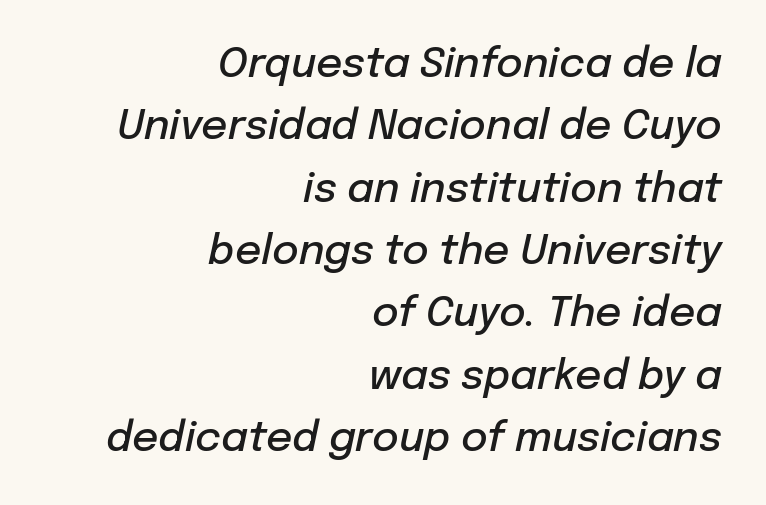
{"italic": "yes", "lean": "right", "slant_degrees": 12, "bold": "semi", "weight": "semibold", "width": "normal", "stroke_contrast": "low", "x_height": "medium", "monospaced": "no", "underline": "no", "align": "right", "line_spacing": "normal", "line_spacing_ratio": 1.52, "letter_spacing": "normal", "letter_spacing_em": 0.0, "glyph_px": 41}
